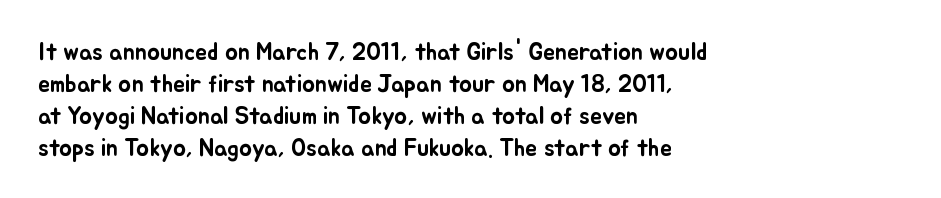
Just letters on the line, the space beneath them empty. Honestly, the row spacing looks completely unremarkable. No italicization has been applied; the sample stays upright. Teacher's note: observe the even left margin — that is flush-left alignment. Glyph-to-glyph distance matches everyday printed text.
